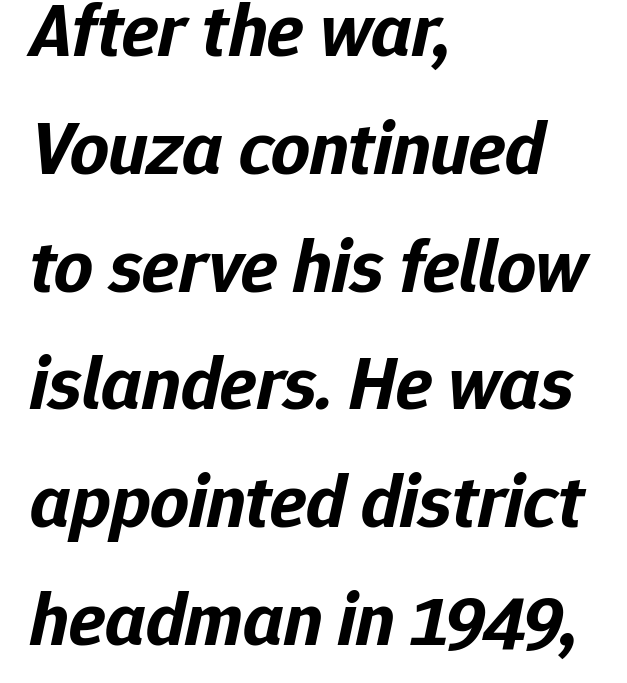
The image shows 76 px bold type, italic (leaning right); set left-aligned, normal line spacing (1.55x), normal letter spacing, not underlined; low stroke contrast and a medium x-height.
